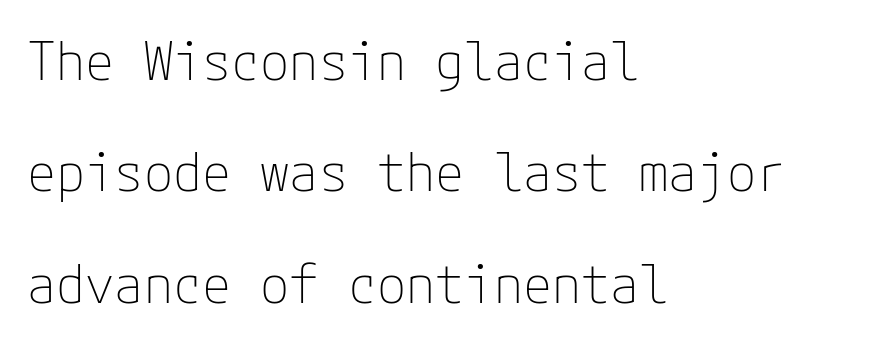
Q: Is the text bold? A: No.
Q: Is the text italic (slanted)? A: No, it is upright.
Q: Is the typeface a serif or a sans-serif typeface? A: Sans-serif.
Q: Is the text underlined? A: No.
Q: How is the paragraph aligned? A: Left-aligned.
Q: Is the spacing between letters normal or unusually wide? A: Normal.
Q: Is the spacing between lines tight, normal or loose? A: Loose.
Q: Width (condensed, normal, or wide)? A: Normal.
Q: Stroke contrast? A: Low.
Q: x-height? A: Medium.
